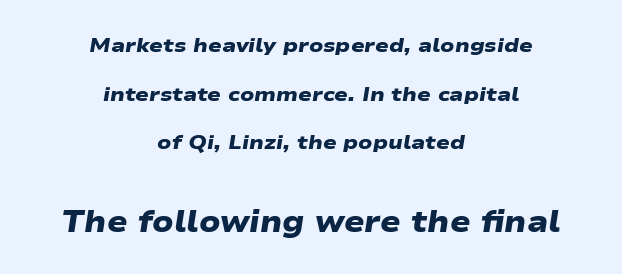
The image shows 30 px heavy, wide sans-serif type; set centered, loose line spacing (2.43x), normal letter spacing, not underlined; the second (bottom) block is 1.5x larger; low stroke contrast and a medium x-height.
